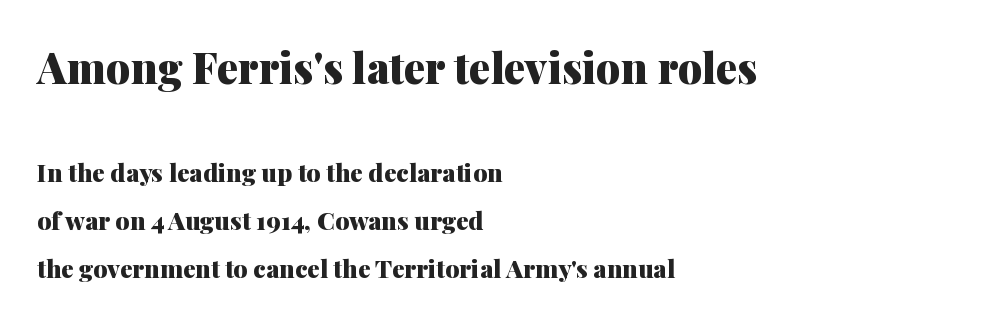
The image shows 43 px heavy serif type, upright; set left-aligned, loose line spacing (1.92x), normal letter spacing, not underlined; the first (top) block is 1.72x larger; medium stroke contrast and a medium x-height.
